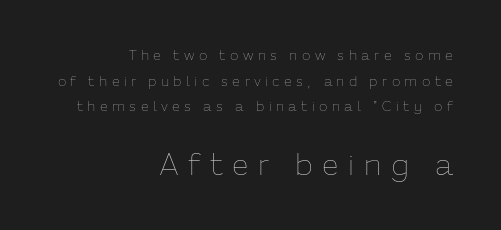
{"italic": "no", "bold": "no", "weight": "thin", "width": "normal", "stroke_contrast": "low", "x_height": "medium", "monospaced": "no", "underline": "no", "align": "right", "line_spacing_ratio": 1.83, "letter_spacing": "wide", "letter_spacing_em": 0.31, "larger_block": "second", "size_ratio": 2.14, "glyph_px": 30}
